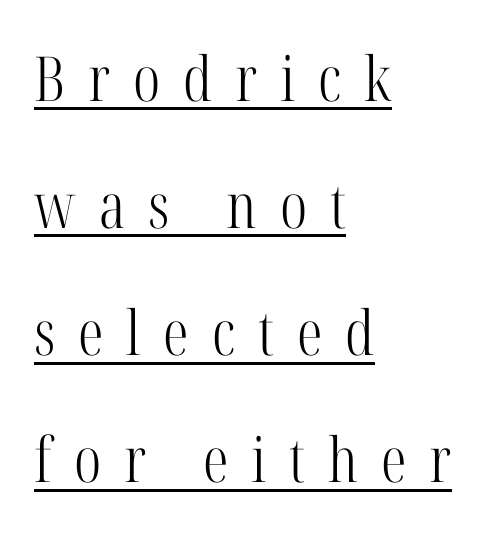
Q: Is the text bold? A: No.
Q: Is the text italic (slanted)? A: No, it is upright.
Q: Is the typeface a serif or a sans-serif typeface? A: Serif.
Q: Is the text underlined? A: Yes.
Q: How is the paragraph aligned? A: Left-aligned.
Q: Is the spacing between letters normal or unusually wide? A: Unusually wide.
Q: Is the spacing between lines tight, normal or loose? A: Loose.
Q: Width (condensed, normal, or wide)? A: Condensed.
Q: Stroke contrast? A: High.
Q: x-height? A: Medium.
Q: Monospaced? A: No.
